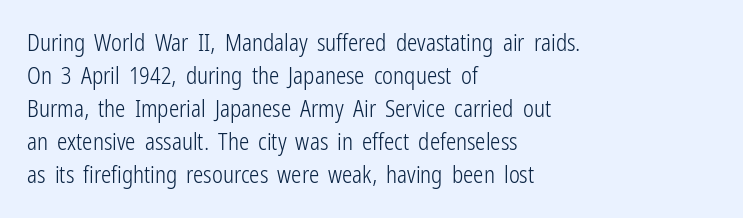
Does extra space separate the letters? No, they use regular spacing. The rendering anchors every line to the left-hand side. The axis of the letterforms is exactly vertical. These lines sit exactly where default settings would place them. Ink coverage per letter is moderate at most. Bare-footed words on every line.
